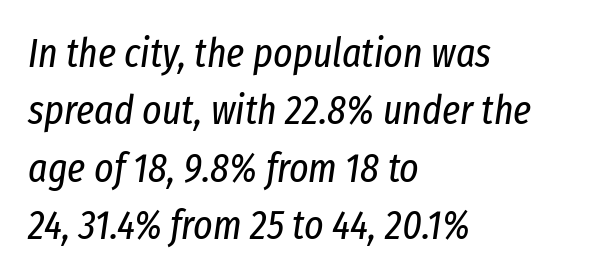
Q: Is the text bold? A: No.
Q: Is the text italic (slanted)? A: Yes, it leans right by about 8 degrees.
Q: Is the text underlined? A: No.
Q: How is the paragraph aligned? A: Left-aligned.
Q: Is the spacing between letters normal or unusually wide? A: Normal.
Q: Is the spacing between lines tight, normal or loose? A: Normal.
Q: Width (condensed, normal, or wide)? A: Condensed.
Q: Stroke contrast? A: Low.
Q: x-height? A: Medium.
Q: Monospaced? A: No.
